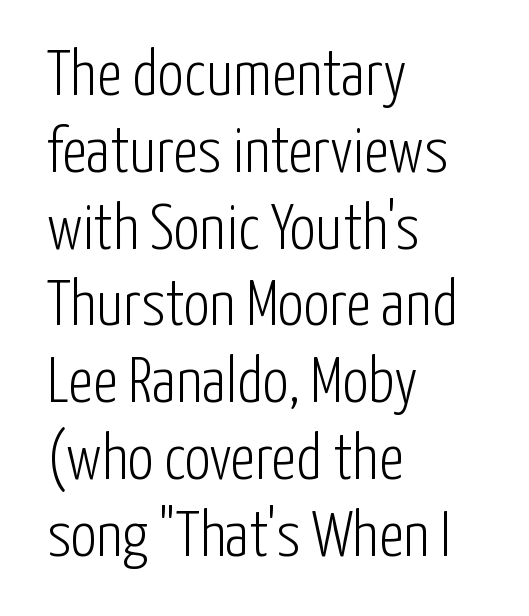
The image shows 64 px light, condensed sans-serif type, upright; set left-aligned, line spacing 1.2x, normal letter spacing, not underlined; low stroke contrast and a medium x-height.
